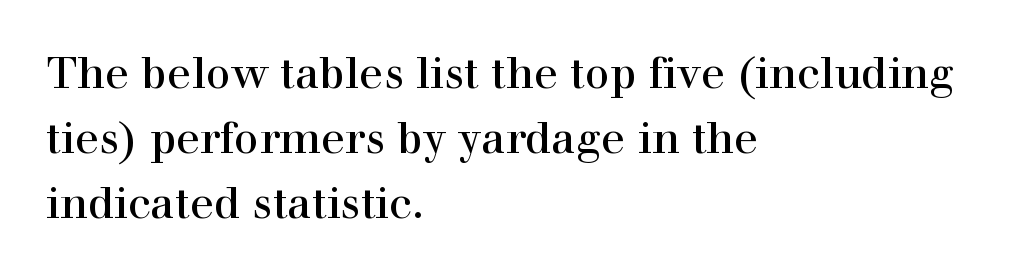
Q: Is the text italic (slanted)? A: No, it is upright.
Q: Is the typeface a serif or a sans-serif typeface? A: Serif.
Q: Is the text underlined? A: No.
Q: How is the paragraph aligned? A: Left-aligned.
Q: Is the spacing between letters normal or unusually wide? A: Normal.
Q: Is the spacing between lines tight, normal or loose? A: Normal.
Q: Width (condensed, normal, or wide)? A: Normal.
Q: x-height? A: Medium.
Q: Monospaced? A: No.
